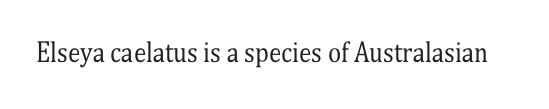
The rendering keeps characters at their native spacing. The font sits on the lighter half of the weight spectrum, regular included. Quick note: underline off. Is there any slant? The stems are plumb.
